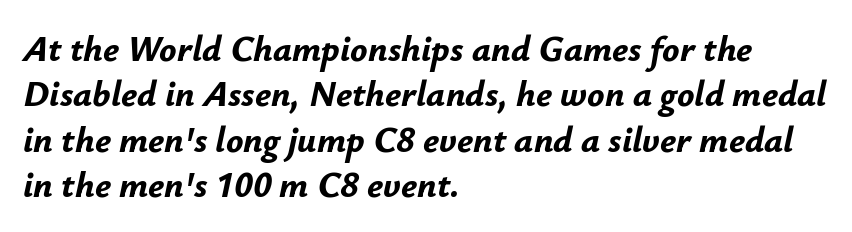
The image shows 36 px bold type, italic (leaning right); set left-aligned, normal line spacing (1.26x), normal letter spacing, not underlined; low stroke contrast and a small x-height.
